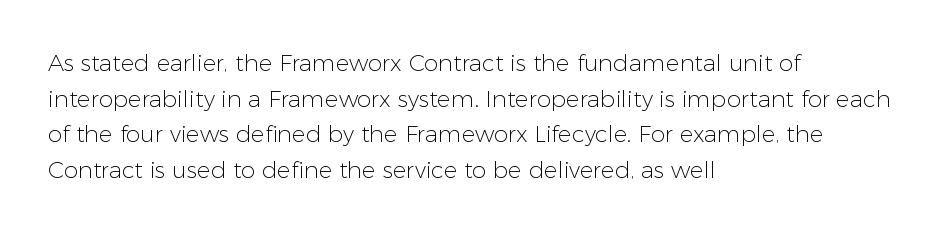
Baseline-to-baseline distance is the conventional proportion of letter height. The passage is arranged the way most books set body copy — flush left. The glyphs are unaccompanied by any horizontal stroke below them. The gaps between neighbouring characters are ordinary and unremarkable.
